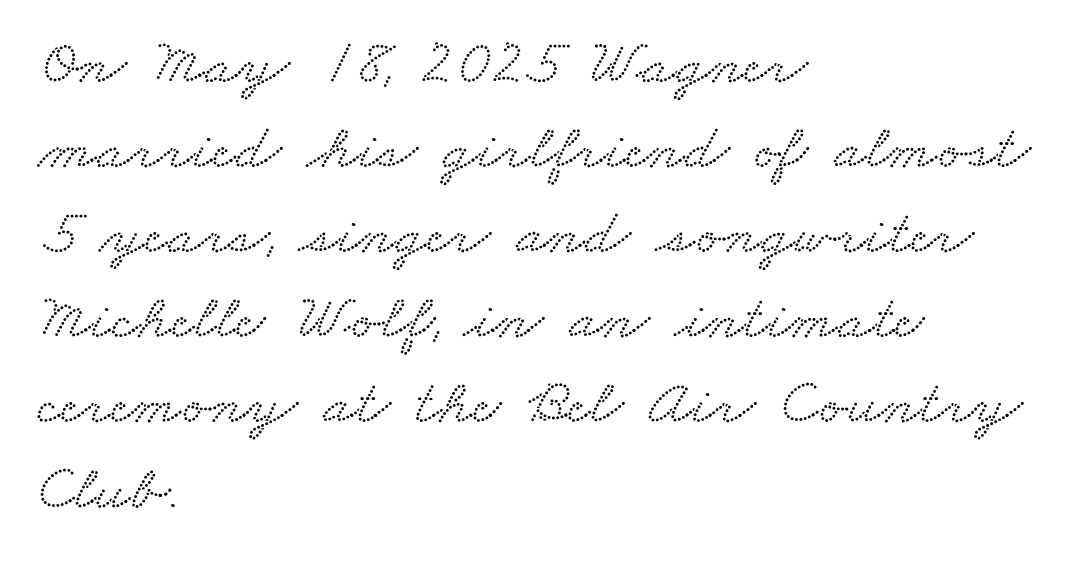
{"serif": "yes", "width": "wide", "stroke_contrast": "low", "x_height": "small", "monospaced": "no", "underline": "no", "align": "left", "line_spacing": "normal", "line_spacing_ratio": 1.33, "letter_spacing": "normal", "letter_spacing_em": 0.0, "glyph_px": 64}
